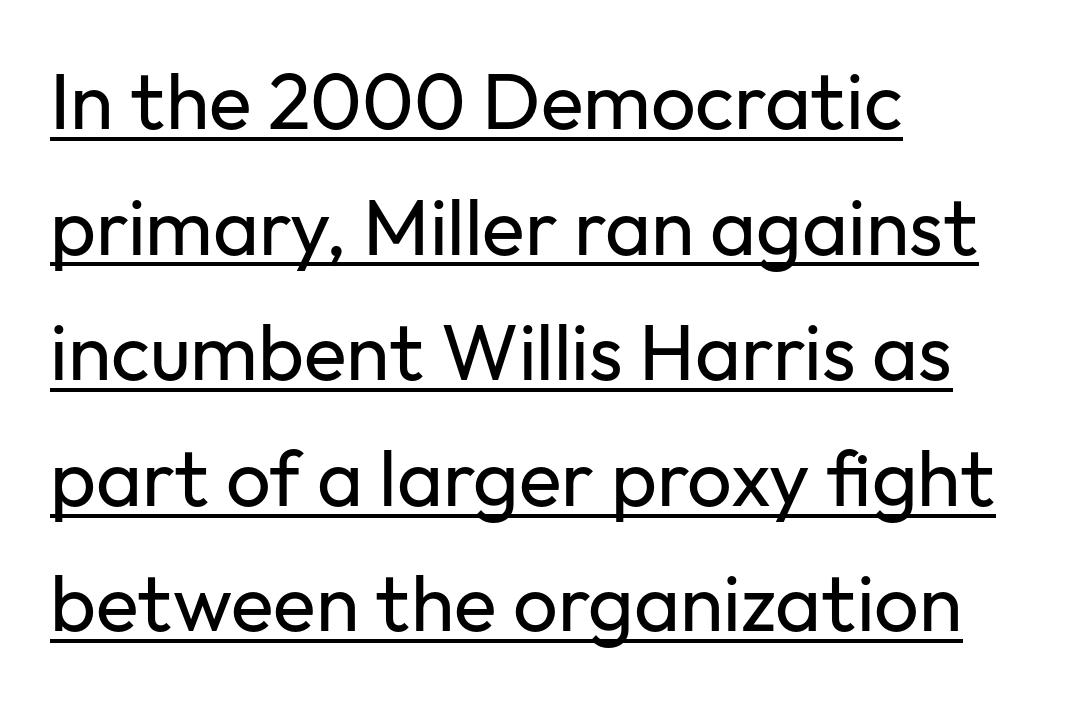
The image shows 79 px regular-weight sans-serif type, upright; set left-aligned, normal line spacing (1.59x), normal letter spacing, underlined; low stroke contrast and a medium x-height.
